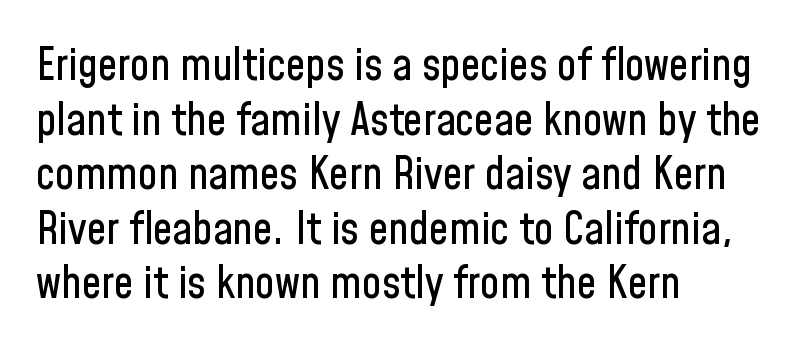
The image shows 44 px condensed sans-serif type, upright; set left-aligned, line spacing 1.24x, normal letter spacing, not underlined; low stroke contrast and a medium x-height.
